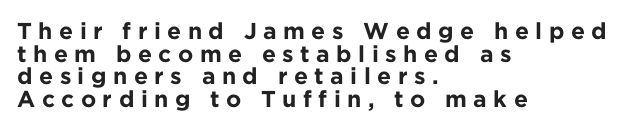
A dark, heavy texture on the line: the type is bold. Clear beneath every line of the passage. Compared with typical paragraphs, the rows here are closer together. The gaps between neighbouring characters are conspicuously large.
